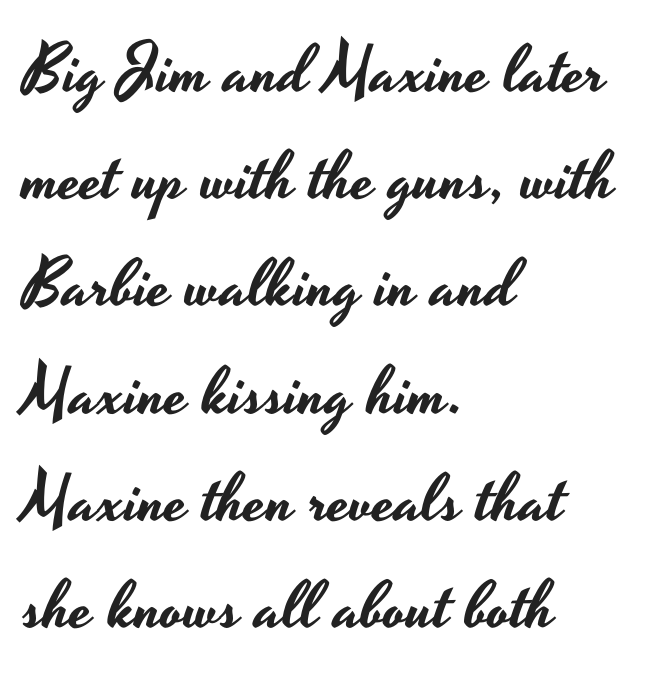
Leading: standard. Casual observation: everything's shoved over to the left. No feet cap the strokes, marking this as sans-serif type. The foot of each line stays bare and open.
